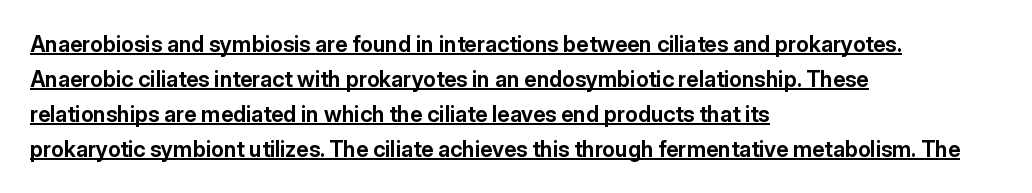
Q: Is the text bold? A: Yes.
Q: Is the text italic (slanted)? A: No, it is upright.
Q: Is the text underlined? A: Yes.
Q: How is the paragraph aligned? A: Left-aligned.
Q: Is the spacing between letters normal or unusually wide? A: Normal.
Q: Is the spacing between lines tight, normal or loose? A: Normal.
